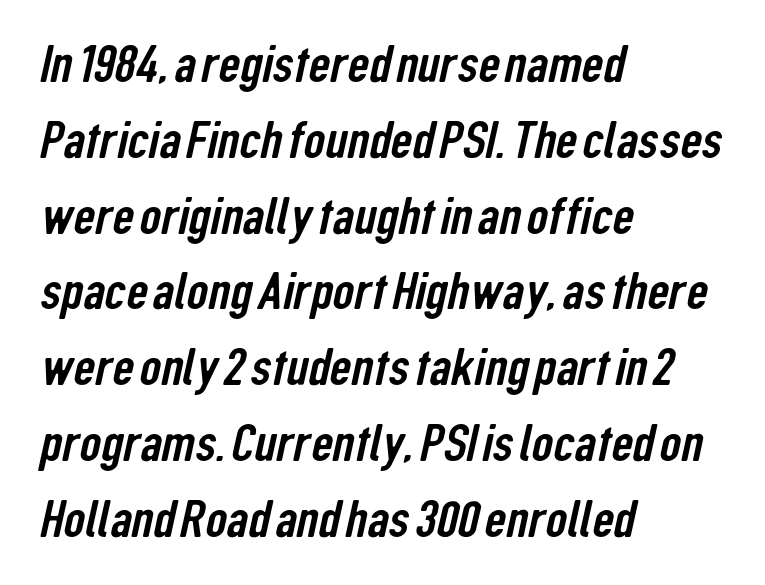
The rendering uses natural spacing where letterforms have individual widths. This rendering features lettering with no underline. Short and long lines alike share a common starting point at left. You can tell from the bare stems that sans-serif type was used.
